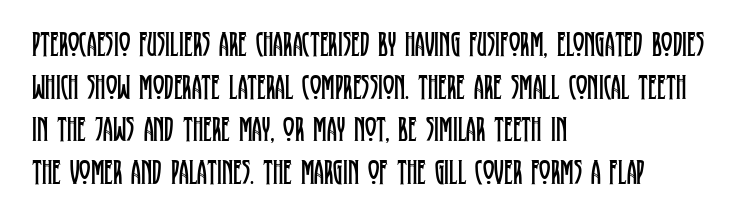
{"serif": "yes", "italic": "no", "bold": "no", "weight": "regular", "width": "condensed", "stroke_contrast": "low", "x_height": "large", "monospaced": "no", "underline": "no", "align": "left", "line_spacing_ratio": 1.22, "letter_spacing": "normal", "letter_spacing_em": 0.0, "glyph_px": 35}
